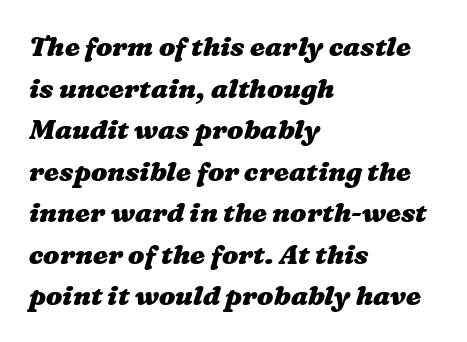
The image shows 27 px bold type; set left-aligned, normal line spacing (1.54x), normal letter spacing, not underlined.
